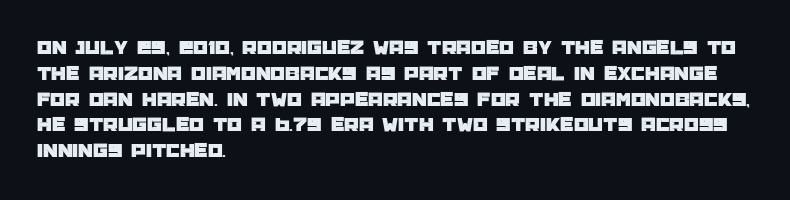
Underline: absent. This rendering uses left alignment, leaving the right contour irregular. A typesetter would mark this as roman, not italic. In terms of letterspacing, this is plain default setting.
